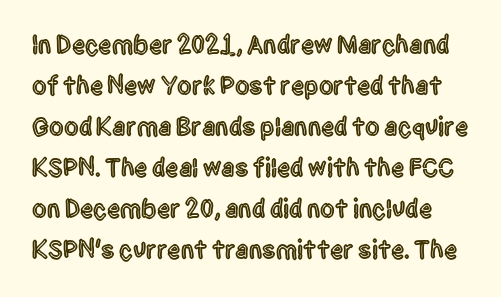
The image shows 26 px text type, upright; set normal line spacing (1.58x), normal letter spacing, not underlined.
